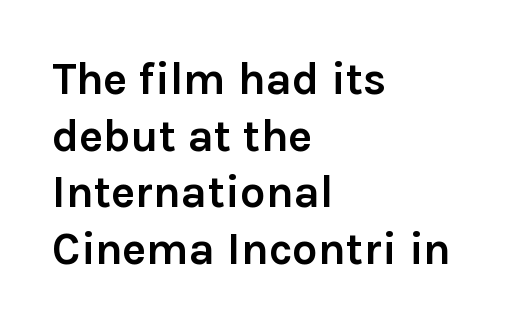
{"serif": "no", "italic": "no", "bold": "yes", "weight": "semibold", "width": "normal", "x_height": "medium", "monospaced": "no", "underline": "no", "align": "left", "line_spacing": "normal", "line_spacing_ratio": 1.26, "letter_spacing": "normal", "letter_spacing_em": 0.0, "glyph_px": 45}
